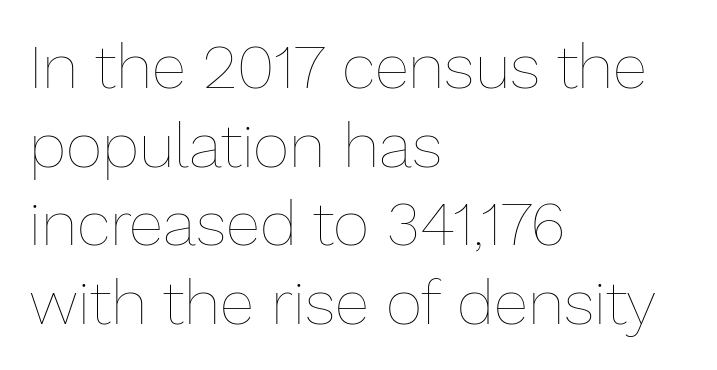
Q: Is the text bold? A: No.
Q: Is the text italic (slanted)? A: No, it is upright.
Q: Is the text underlined? A: No.
Q: How is the paragraph aligned? A: Left-aligned.
Q: Is the spacing between letters normal or unusually wide? A: Normal.
Q: Is the spacing between lines tight, normal or loose? A: Normal.
Q: Width (condensed, normal, or wide)? A: Normal.
Q: Stroke contrast? A: Low.
Q: x-height? A: Medium.
Q: Monospaced? A: No.
